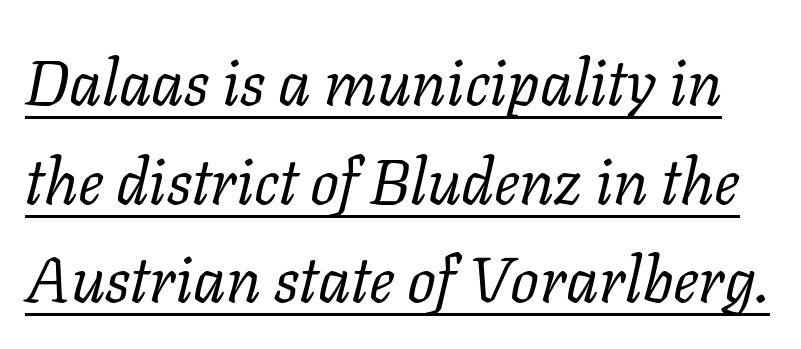
Q: Is the text bold? A: No.
Q: Is the text italic (slanted)? A: Yes, it leans right by about 11 degrees.
Q: Is the typeface a serif or a sans-serif typeface? A: Serif.
Q: Is the text underlined? A: Yes.
Q: Is the spacing between letters normal or unusually wide? A: Normal.
Q: Is the spacing between lines tight, normal or loose? A: Normal.
Q: Width (condensed, normal, or wide)? A: Normal.
Q: Stroke contrast? A: Low.
Q: x-height? A: Medium.
Q: Monospaced? A: No.
